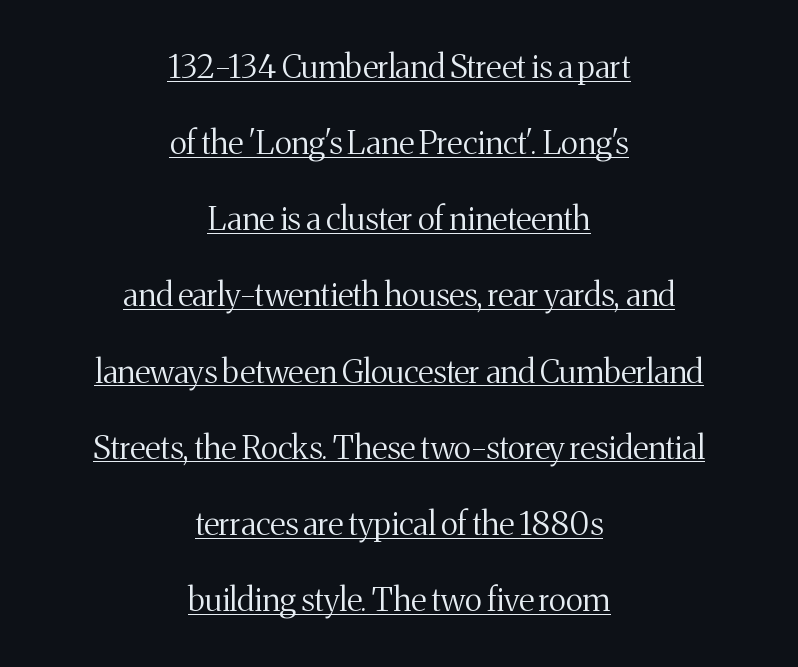
{"serif": "yes", "italic": "no", "bold": "no", "weight": "regular", "width": "normal", "stroke_contrast": "medium", "x_height": "medium", "monospaced": "no", "underline": "yes", "align": "center", "line_spacing": "loose", "line_spacing_ratio": 2.38, "letter_spacing": "normal", "letter_spacing_em": 0.0, "glyph_px": 32}
